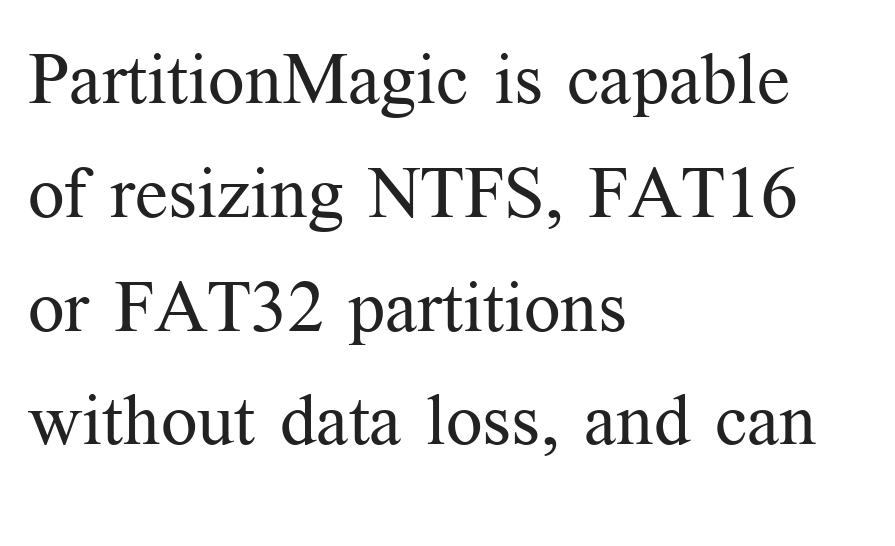
Q: Is the text bold? A: No.
Q: Is the text italic (slanted)? A: No, it is upright.
Q: Is the typeface a serif or a sans-serif typeface? A: Serif.
Q: Is the text underlined? A: No.
Q: How is the paragraph aligned? A: Left-aligned.
Q: Is the spacing between letters normal or unusually wide? A: Normal.
Q: Is the spacing between lines tight, normal or loose? A: Normal.
Q: Width (condensed, normal, or wide)? A: Normal.
Q: Stroke contrast? A: Medium.
Q: x-height? A: Medium.
Q: Monospaced? A: No.
